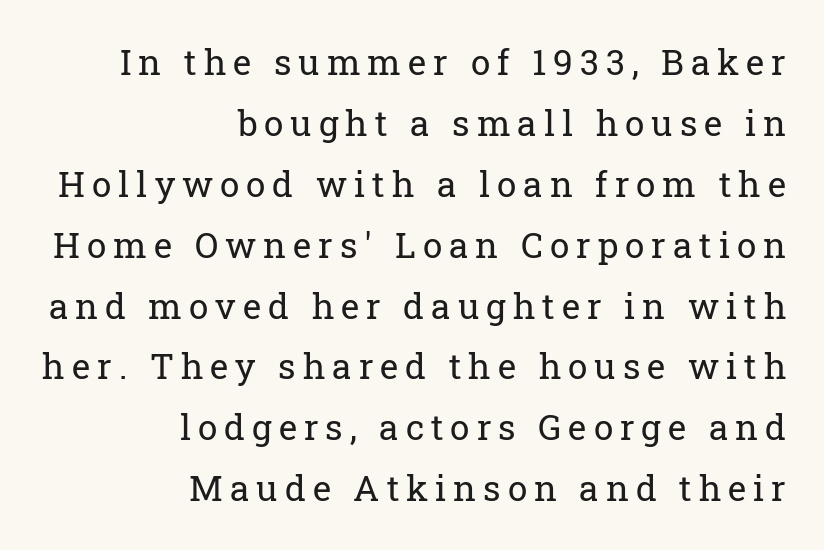
The image shows 35 px regular-weight serif type, upright; set right-aligned, line spacing 1.74x, unusually wide letter spacing (+0.2 em), not underlined; low stroke contrast and a medium x-height.
